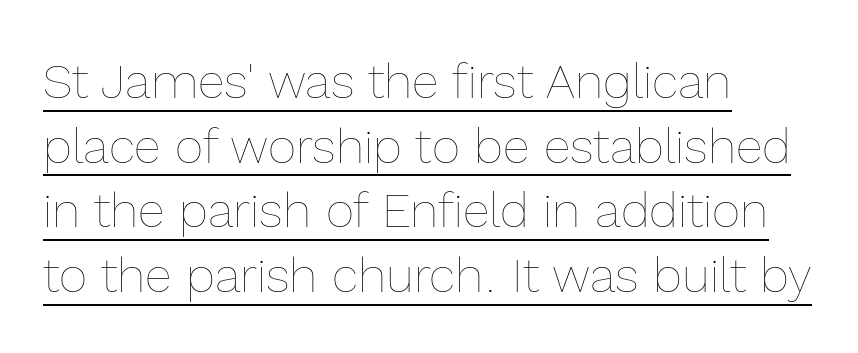
Q: Is the text bold? A: No.
Q: Is the text italic (slanted)? A: No, it is upright.
Q: Is the text underlined? A: Yes.
Q: How is the paragraph aligned? A: Left-aligned.
Q: Is the spacing between letters normal or unusually wide? A: Normal.
Q: Is the spacing between lines tight, normal or loose? A: Normal.
Q: Width (condensed, normal, or wide)? A: Normal.
Q: x-height? A: Medium.
Q: Monospaced? A: No.
